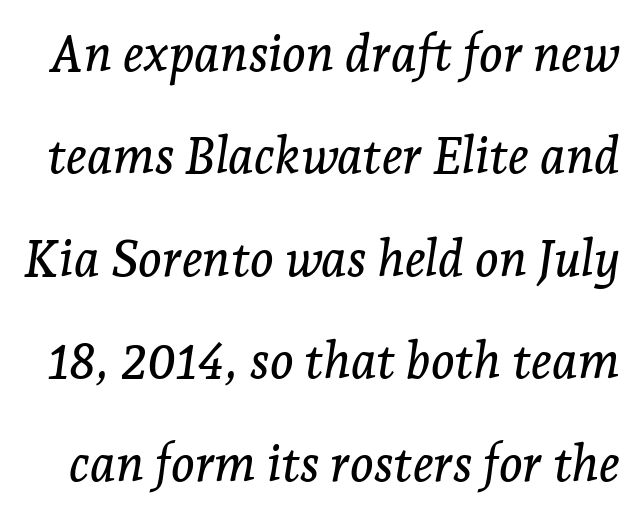
Typographically, this falls in the serif category. Between one letter and the next there's only the usual sliver of space. The passage shown is typed in a proportional face where columns would drift. It's the slanting kind of type. Students, observe: this is what heavily led, spacious text looks like. Has an underline been added? It has not.
